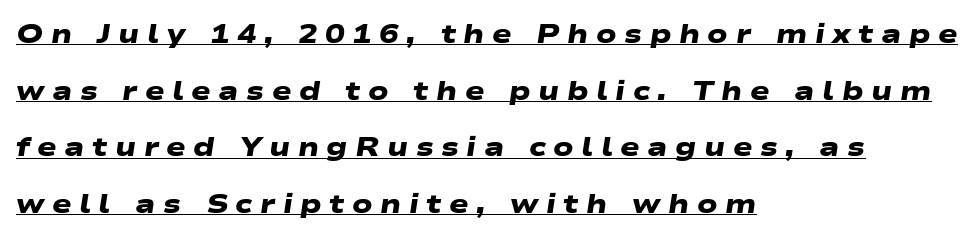
{"bold": "yes", "underline": "yes", "align": "left", "line_spacing": "loose", "line_spacing_ratio": 2.18, "letter_spacing": "wide", "letter_spacing_em": 0.29, "glyph_px": 26}
